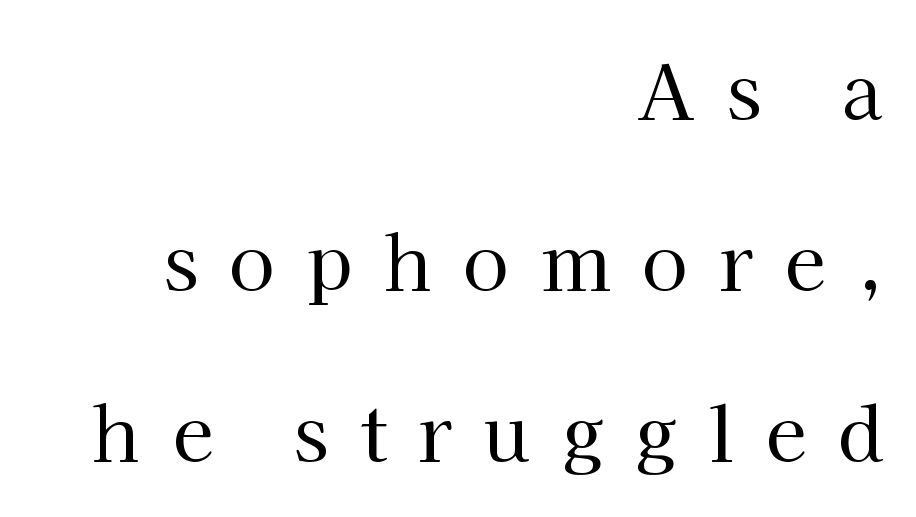
Q: Is the text bold? A: No.
Q: Is the text italic (slanted)? A: No, it is upright.
Q: Is the typeface a serif or a sans-serif typeface? A: Serif.
Q: Is the text underlined? A: No.
Q: How is the paragraph aligned? A: Right-aligned.
Q: Is the spacing between letters normal or unusually wide? A: Unusually wide.
Q: Is the spacing between lines tight, normal or loose? A: Loose.
Q: Width (condensed, normal, or wide)? A: Normal.
Q: Stroke contrast? A: High.
Q: x-height? A: Medium.
Q: Monospaced? A: No.
